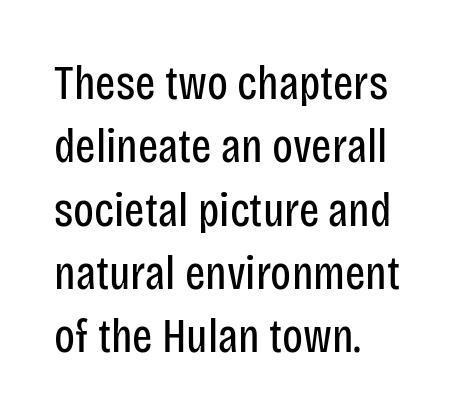
The image shows 48 px regular-weight, condensed sans-serif type, upright; set left-aligned, normal line spacing (1.32x), normal letter spacing, not underlined; low stroke contrast and a large x-height.
